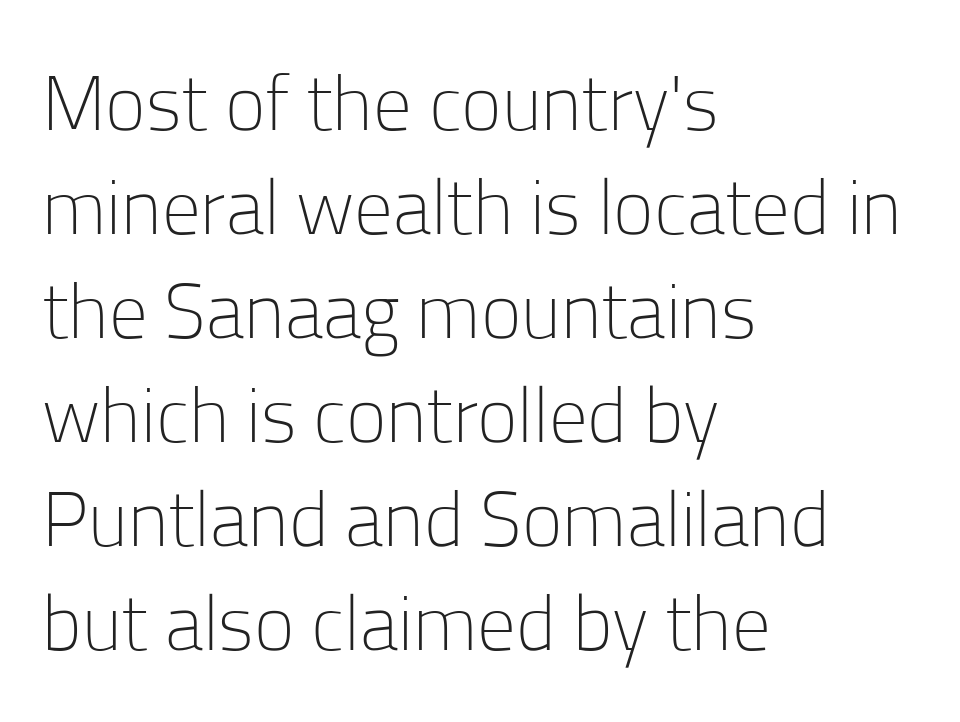
The image shows 77 px light sans-serif type, upright; set left-aligned, normal line spacing (1.35x), normal letter spacing, not underlined; low stroke contrast and a medium x-height.
